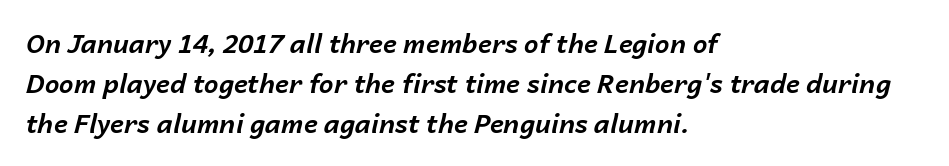
Q: Is the text bold? A: Yes.
Q: Is the text italic (slanted)? A: Yes, it leans right by about 14 degrees.
Q: Is the text underlined? A: No.
Q: How is the paragraph aligned? A: Left-aligned.
Q: Is the spacing between letters normal or unusually wide? A: Normal.
Q: Is the spacing between lines tight, normal or loose? A: Normal.
